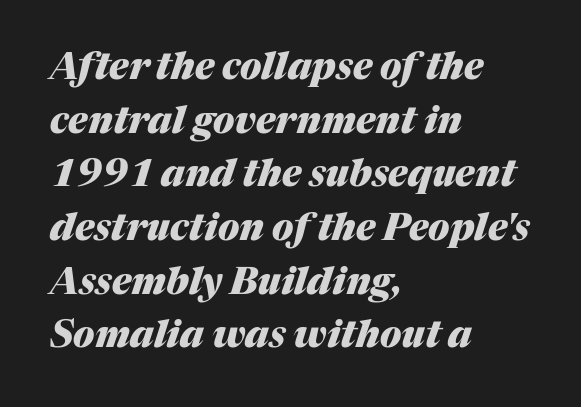
{"italic": "yes", "lean": "right", "slant_degrees": 17, "bold": "yes", "weight": "heavy", "width": "normal", "stroke_contrast": "medium", "x_height": "medium", "monospaced": "no", "underline": "no", "align": "left", "line_spacing": "normal", "line_spacing_ratio": 1.45, "letter_spacing": "normal", "letter_spacing_em": 0.0, "glyph_px": 37}
